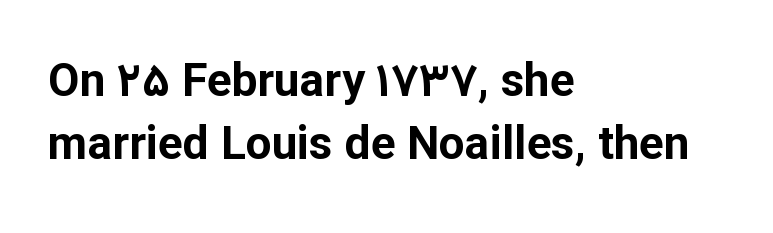
{"serif": "no", "italic": "no", "bold": "yes", "weight": "bold", "width": "normal", "stroke_contrast": "low", "x_height": "medium", "monospaced": "no", "underline": "no", "align": "left", "line_spacing": "normal", "line_spacing_ratio": 1.38, "letter_spacing": "normal", "letter_spacing_em": 0.0, "glyph_px": 46}
